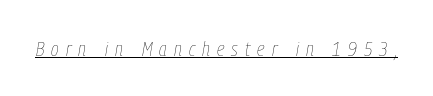
Letter spacing: wide. Each stroke keeps to a modest, everyday thickness or less. Compared with ordinary roman type, these characters are visibly tilted. The glyphs are accompanied by a horizontal stroke just below them.
